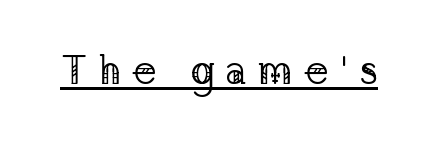
{"serif": "yes", "italic": "no", "bold": "no", "weight": "regular", "width": "normal", "stroke_contrast": "low", "x_height": "medium", "monospaced": "no", "underline": "yes", "letter_spacing": "wide", "letter_spacing_em": 0.26, "glyph_px": 40}
